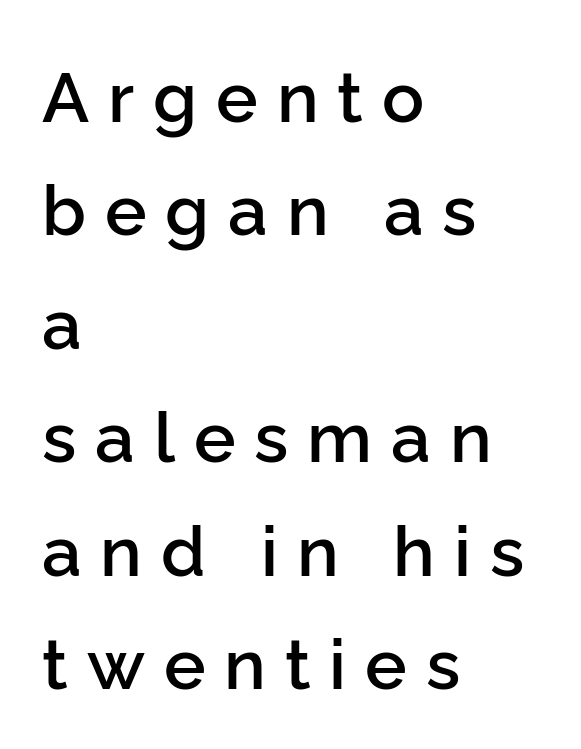
The image shows 70 px semibold sans-serif type, upright; set left-aligned, normal line spacing (1.62x), unusually wide letter spacing (+0.27 em), not underlined; low stroke contrast and a medium x-height.
